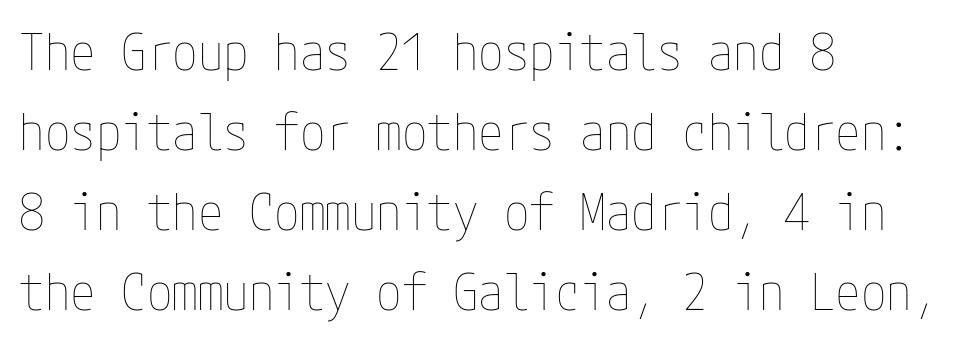
The font is comparable to plain body text, perhaps lighter. The gaps between neighbouring characters are ordinary and unremarkable. This is the regular roman posture of the typeface. Left-aligned paragraph, ragged on the right. Compared with typical paragraphs, the rows here are spaced about the same.
